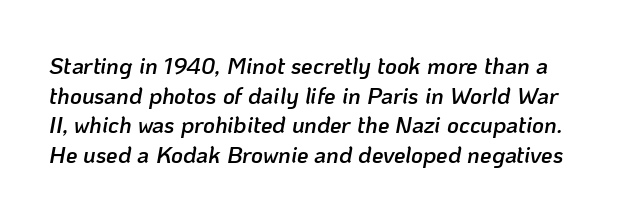
Horizontal bands of white between lines are of average thickness. This is moderately heavy type, rendered in semibold. No extra tracking has been applied to these lines. Looking at the ascenders, they clearly lean. Only glyphs here, with clear space below each row.
